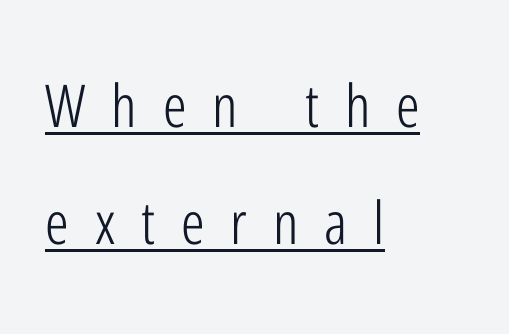
Left-aligned paragraph, ragged on the right. The font is comparable to plain body text, perhaps lighter. Do the letters lean? They stand straight. A typesetter would label this face a sans. Words appear elongated and porous because spacing is wide. Has an underline been added? It has.
